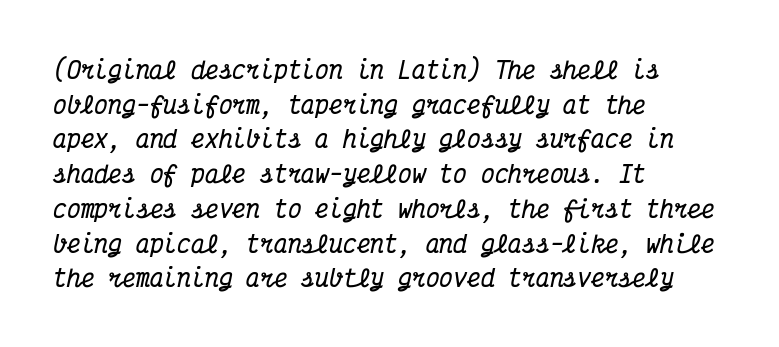
Q: Is the text bold? A: Yes.
Q: Is the text italic (slanted)? A: Yes, it leans right by about 12 degrees.
Q: Is the text underlined? A: No.
Q: How is the paragraph aligned? A: Left-aligned.
Q: Is the spacing between letters normal or unusually wide? A: Normal.
Q: Is the spacing between lines tight, normal or loose? A: Normal.
